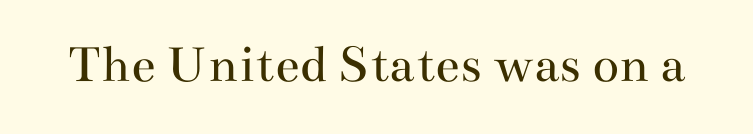
Q: Is the text bold? A: No.
Q: Is the text italic (slanted)? A: No, it is upright.
Q: Is the typeface a serif or a sans-serif typeface? A: Serif.
Q: Is the text underlined? A: No.
Q: Is the spacing between letters normal or unusually wide? A: Normal.
Q: Width (condensed, normal, or wide)? A: Wide.
Q: Stroke contrast? A: Medium.
Q: x-height? A: Small.
Q: Monospaced? A: No.
